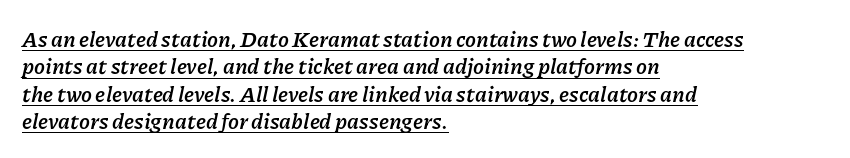
Q: Is the text bold? A: Yes.
Q: Is the text italic (slanted)? A: Yes, it leans right by about 11 degrees.
Q: Is the text underlined? A: Yes.
Q: How is the paragraph aligned? A: Left-aligned.
Q: Is the spacing between letters normal or unusually wide? A: Normal.
